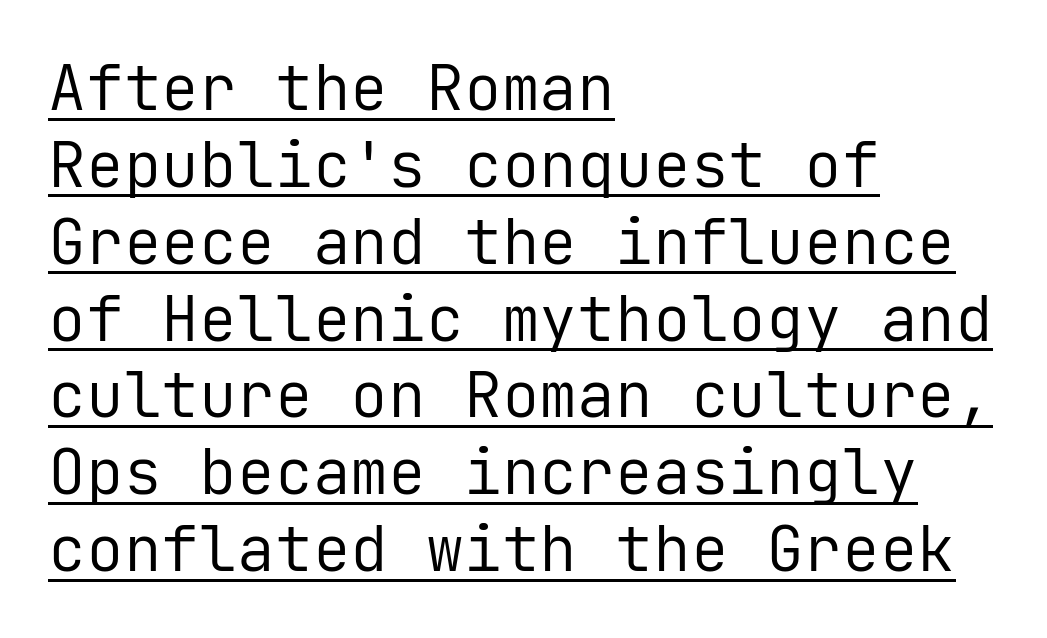
The image shows 63 px regular-weight sans-serif type, upright, monospaced; set left-aligned, line spacing 1.22x, normal letter spacing, underlined; low stroke contrast and a medium x-height.
